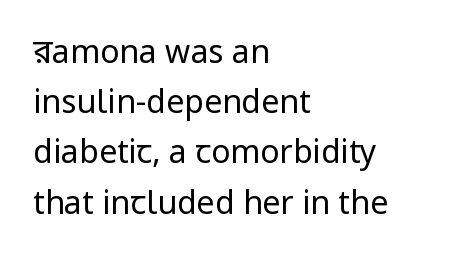
{"serif": "no", "italic": "no", "bold": "no", "weight": "regular", "width": "normal", "stroke_contrast": "low", "x_height": "medium", "monospaced": "no", "underline": "no", "align": "left", "line_spacing": "normal", "line_spacing_ratio": 1.57, "letter_spacing": "normal", "letter_spacing_em": 0.0, "glyph_px": 32}
